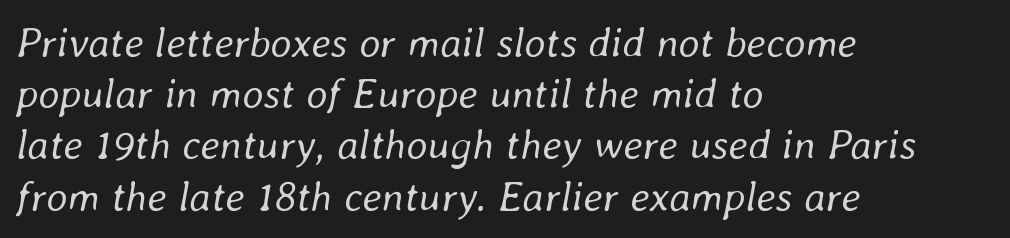
{"italic": "yes", "lean": "right", "slant_degrees": 8, "bold": "no", "weight": "regular", "width": "normal", "stroke_contrast": "low", "x_height": "medium", "monospaced": "no", "underline": "no", "align": "left", "line_spacing_ratio": 1.22, "letter_spacing": "normal", "letter_spacing_em": 0.0, "glyph_px": 42}
